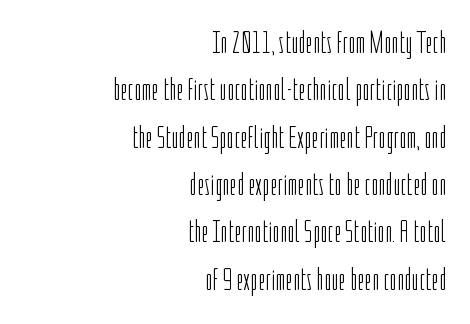
Check the space under the baseline: it is left empty. Stroke mass is kept to a normal reading level or below. Horizontal alignment here is rightward, an uncommon choice for prose. The line texture is even and compact thanks to regular tracking. Ordinary non-slanted type is in use.
